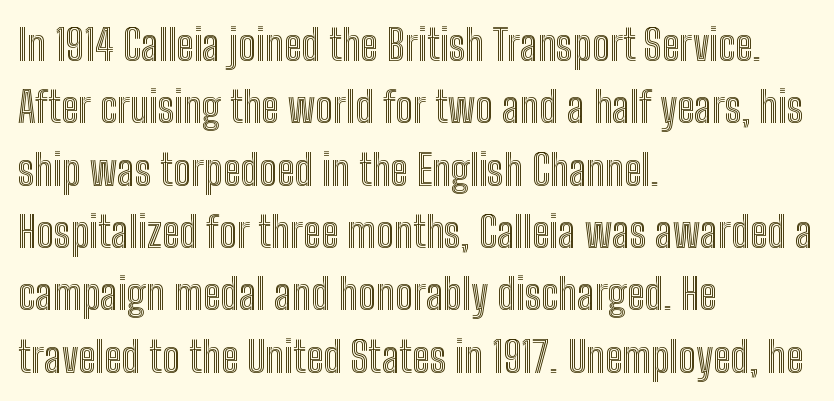
{"italic": "no", "width": "condensed", "x_height": "medium", "monospaced": "no", "underline": "no", "align": "left", "line_spacing": "normal", "line_spacing_ratio": 1.45, "letter_spacing": "normal", "letter_spacing_em": 0.0, "glyph_px": 43}
